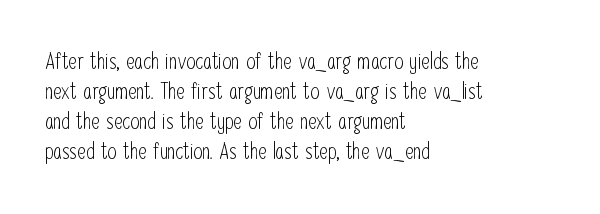
The image shows 23 px text type, upright; set left-aligned, normal line spacing (1.31x), normal letter spacing, not underlined.
